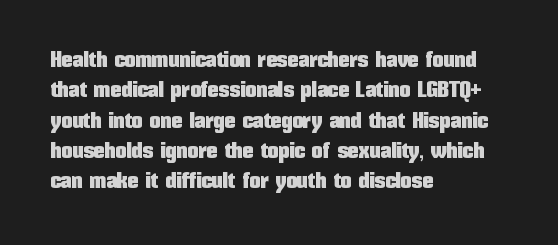
{"italic": "no", "underline": "no", "align": "left", "line_spacing": "normal", "line_spacing_ratio": 1.38, "letter_spacing": "normal", "letter_spacing_em": 0.0, "glyph_px": 22}
